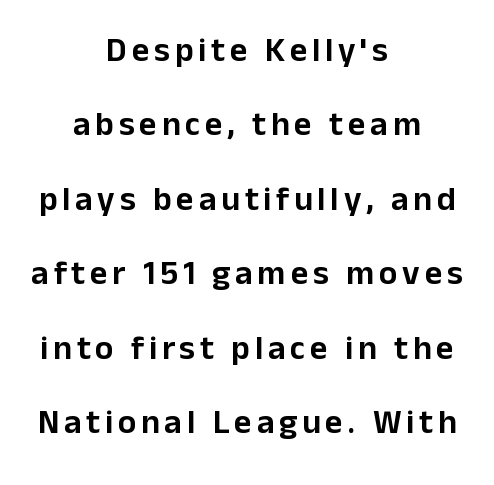
{"serif": "no", "italic": "no", "width": "normal", "stroke_contrast": "low", "x_height": "medium", "monospaced": "no", "underline": "no", "align": "center", "line_spacing": "loose", "line_spacing_ratio": 2.19, "glyph_px": 34}
